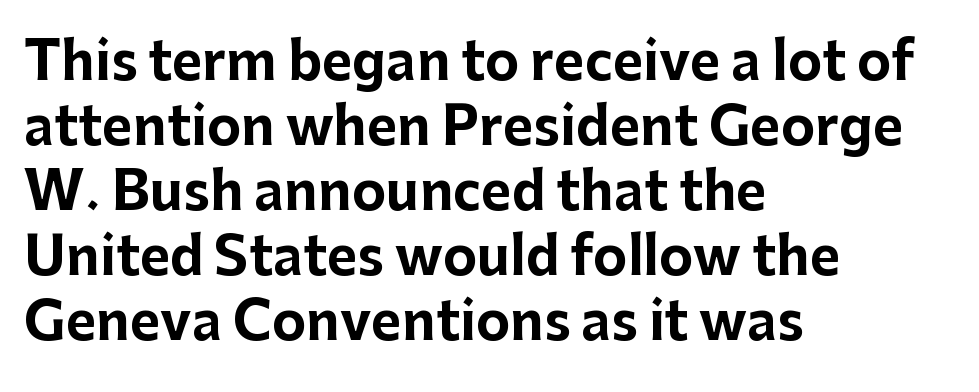
Are there feet on the stems? There aren't — it's a sans. Character widths vary here, with narrow letters taking less room than wide ones. The rows are spaced the way most documents space them. Has an underline been added? It has not. The characters look thick and weighty, a clear bold. The compositor pushed each line to the left boundary.
